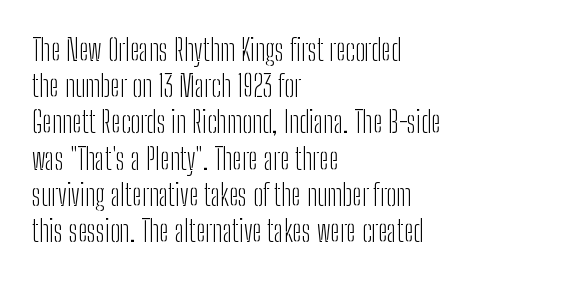
Spacing between characters is what you'd get straight out of the box. Varying glyph widths throughout — classic text-font behaviour. The space directly below the letters is spotless. Honestly, the row spacing looks completely unremarkable. Tall strokes in this sample are plumb rather than angled. Check where the strokes stop: nothing finishes them off — pure sans.
